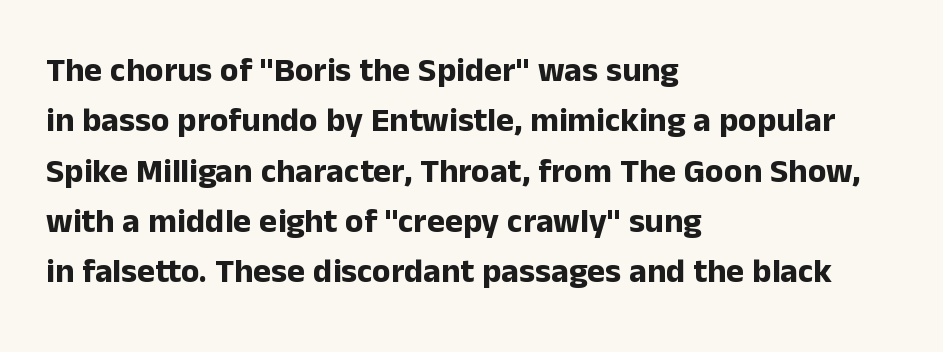
The image shows 34 px bold sans-serif type, upright; set left-aligned, normal line spacing (1.48x), normal letter spacing, not underlined; low stroke contrast and a medium x-height.
